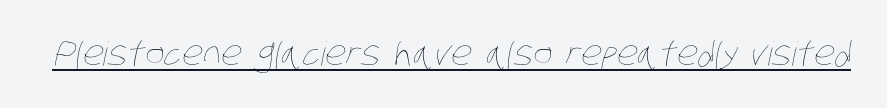
Q: Is the text bold? A: No.
Q: Is the text underlined? A: Yes.
Q: Is the spacing between letters normal or unusually wide? A: Normal.
Q: Width (condensed, normal, or wide)? A: Condensed.
Q: Stroke contrast? A: Low.
Q: x-height? A: Large.
Q: Monospaced? A: No.
